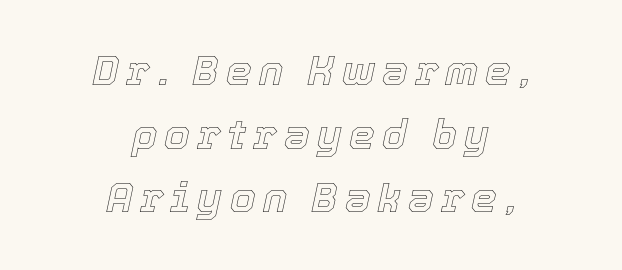
Note the varied advance widths — an 'i' is clearly narrower than an 'm'. The text carries the slant typical of an italic or oblique font. A student would call this center alignment; a typographer would say set centered. The specimen omits any rule beneath the text block's lines.
